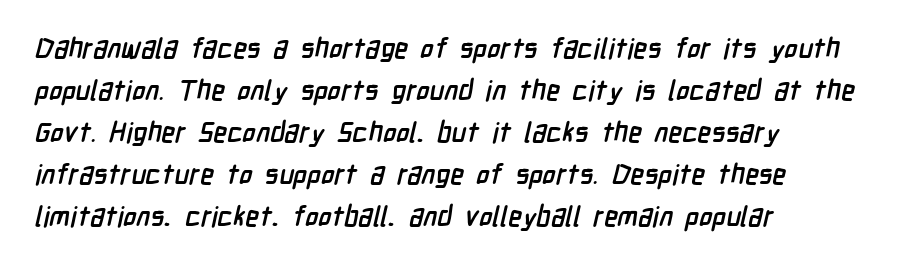
The passage shown is typeset with a sans-serif family. Lines of text with bare space underneath. Interline gaps are of average width in this sample. Do the characters align in a grid? No, the font is proportional. Does extra space separate the letters? No, they use regular spacing.
